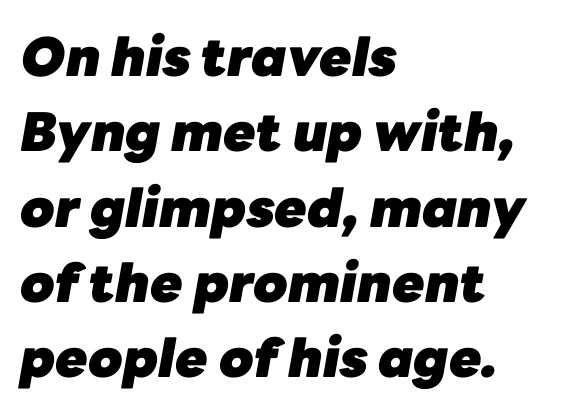
{"italic": "yes", "lean": "right", "slant_degrees": 10, "bold": "yes", "weight": "heavy", "width": "normal", "stroke_contrast": "low", "x_height": "medium", "monospaced": "no", "underline": "no", "align": "left", "line_spacing": "normal", "line_spacing_ratio": 1.42, "letter_spacing": "normal", "letter_spacing_em": 0.0, "glyph_px": 53}
